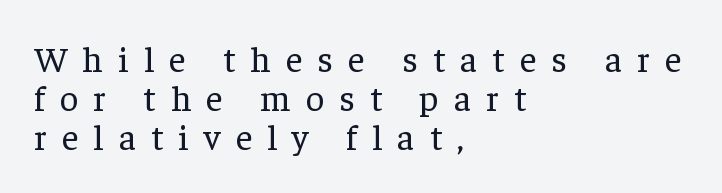
Q: Is the text bold? A: No.
Q: Is the text italic (slanted)? A: No, it is upright.
Q: Is the typeface a serif or a sans-serif typeface? A: Serif.
Q: Is the text underlined? A: No.
Q: How is the paragraph aligned? A: Left-aligned.
Q: Is the spacing between letters normal or unusually wide? A: Unusually wide.
Q: Is the spacing between lines tight, normal or loose? A: Tight.
Q: Width (condensed, normal, or wide)? A: Normal.
Q: Stroke contrast? A: Low.
Q: x-height? A: Medium.
Q: Monospaced? A: No.
